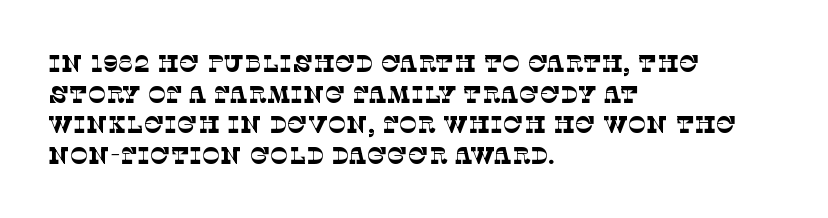
The image shows 24 px text type; set left-aligned, normal line spacing (1.28x), normal letter spacing, not underlined.
